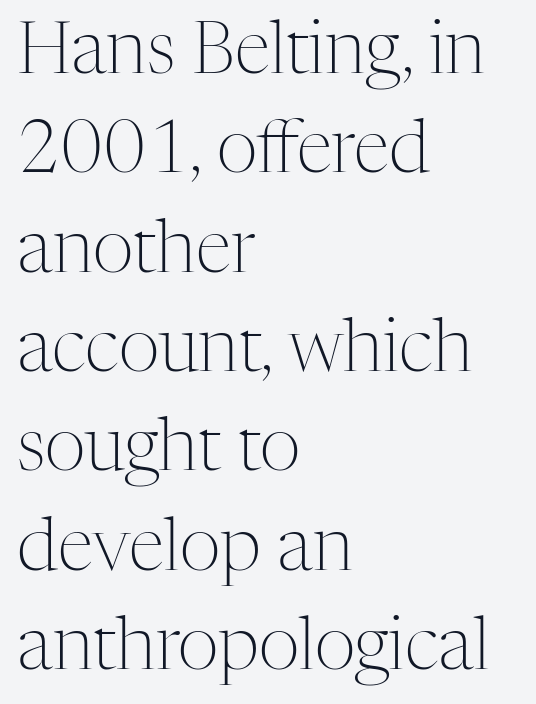
The image shows 72 px light serif type, upright; set left-aligned, normal line spacing (1.38x), normal letter spacing, not underlined; medium stroke contrast and a medium x-height.
